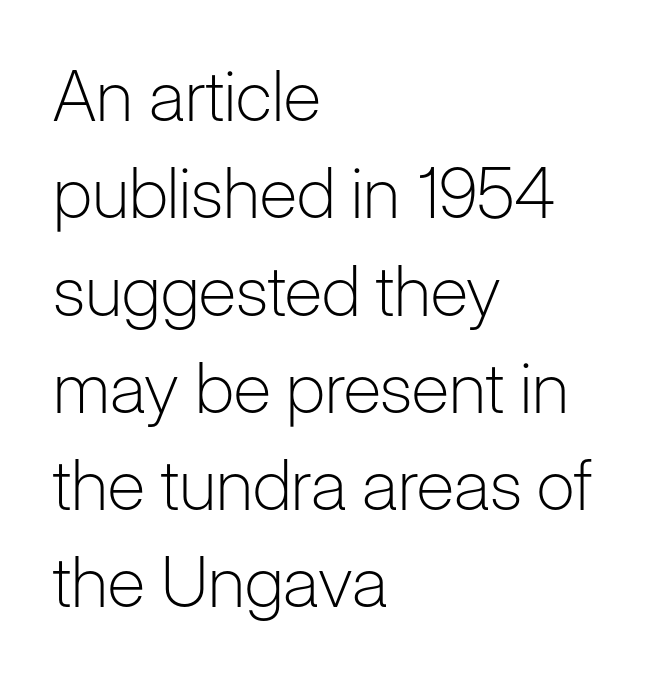
The image shows 70 px light sans-serif type, upright; set left-aligned, normal line spacing (1.39x), normal letter spacing, not underlined; low stroke contrast and a medium x-height.
